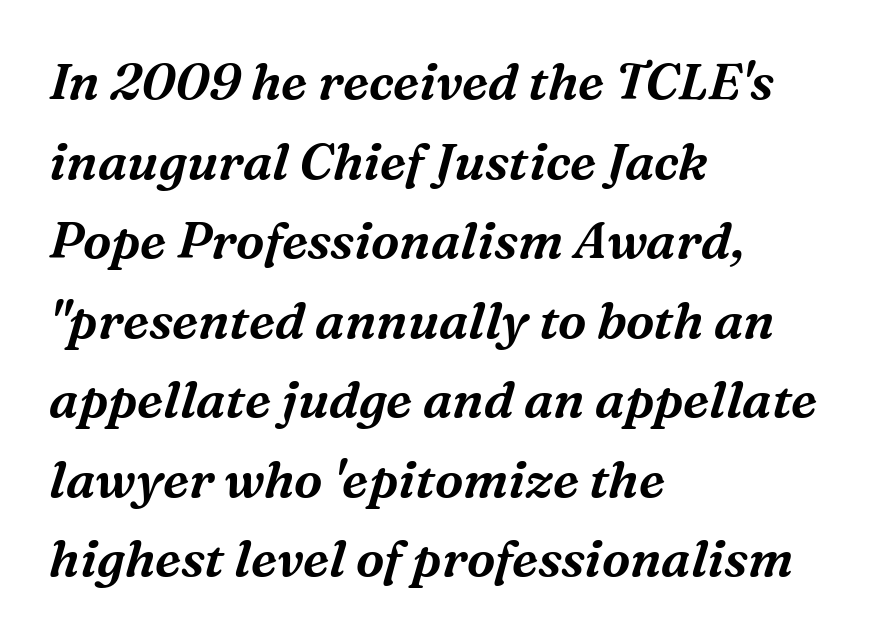
The image shows 51 px serif type, italic (leaning right); set left-aligned, normal line spacing (1.56x), normal letter spacing, not underlined; medium stroke contrast and a medium x-height.
